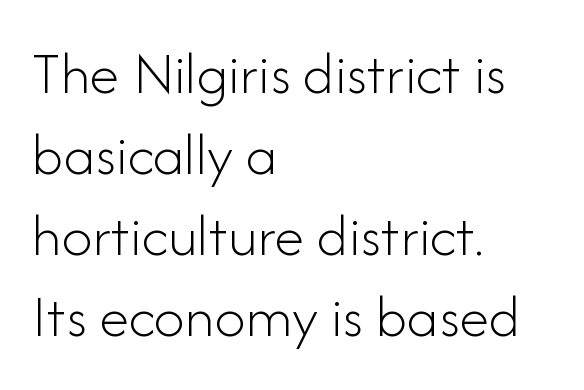
{"serif": "no", "italic": "no", "bold": "no", "weight": "light", "width": "normal", "stroke_contrast": "low", "x_height": "small", "monospaced": "no", "underline": "no", "align": "left", "line_spacing": "normal", "line_spacing_ratio": 1.33, "letter_spacing": "normal", "letter_spacing_em": 0.0, "glyph_px": 61}
